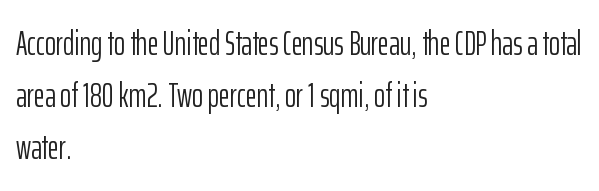
{"serif": "no", "italic": "no", "bold": "no", "weight": "light", "width": "condensed", "stroke_contrast": "low", "x_height": "medium", "monospaced": "no", "underline": "no", "align": "left", "line_spacing": "normal", "line_spacing_ratio": 1.53, "letter_spacing": "normal", "letter_spacing_em": 0.0, "glyph_px": 34}
